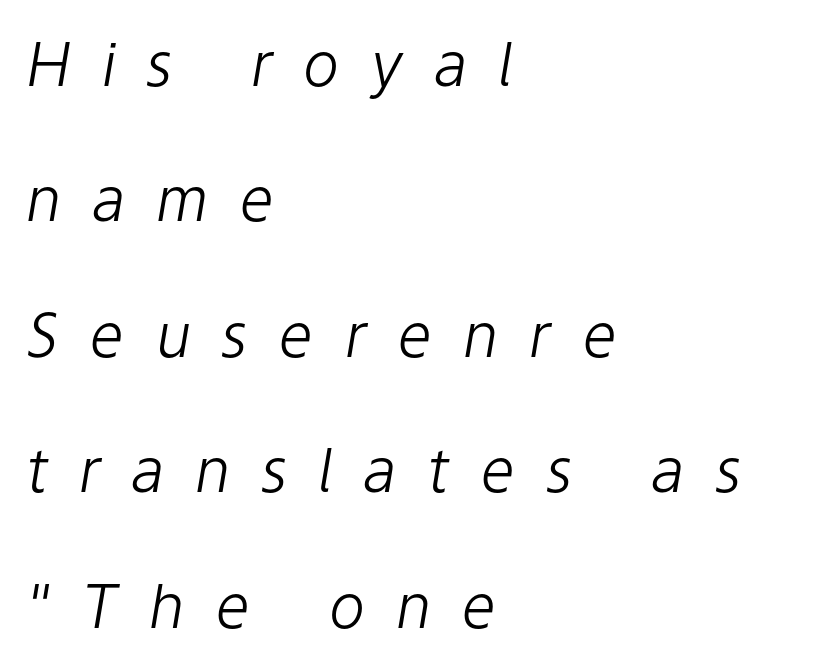
Q: Is the text bold? A: No.
Q: Is the text italic (slanted)? A: Yes, it leans right by about 9 degrees.
Q: Is the text underlined? A: No.
Q: How is the paragraph aligned? A: Left-aligned.
Q: Is the spacing between letters normal or unusually wide? A: Unusually wide.
Q: Is the spacing between lines tight, normal or loose? A: Loose.
Q: Width (condensed, normal, or wide)? A: Normal.
Q: Stroke contrast? A: Low.
Q: x-height? A: Medium.
Q: Monospaced? A: No.
